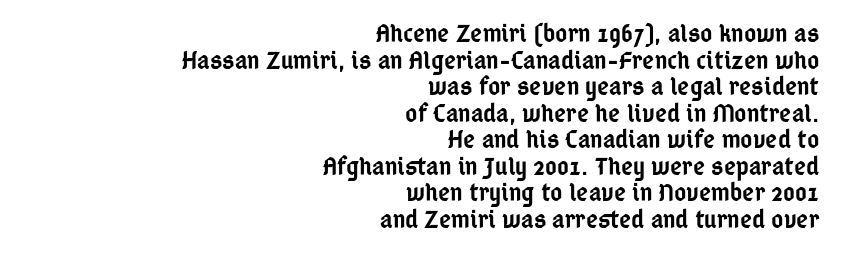
Q: Is the text bold? A: Semi-bold.
Q: Is the text italic (slanted)? A: No, it is upright.
Q: Is the text underlined? A: No.
Q: How is the paragraph aligned? A: Right-aligned.
Q: Is the spacing between letters normal or unusually wide? A: Normal.
Q: Is the spacing between lines tight, normal or loose? A: Tight.
